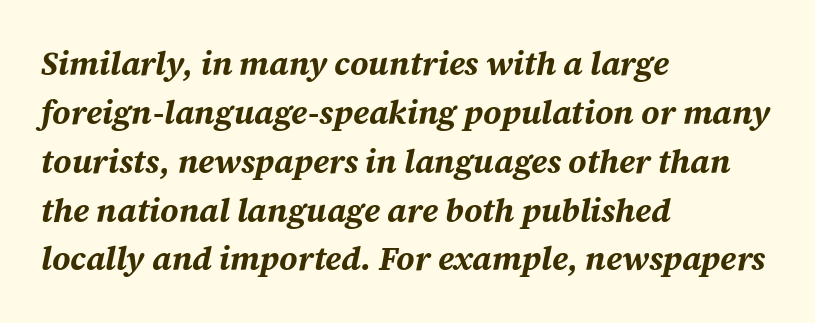
Q: Is the text bold? A: Yes.
Q: Is the text italic (slanted)? A: Yes, it leans right by about 12 degrees.
Q: Is the text underlined? A: No.
Q: How is the paragraph aligned? A: Left-aligned.
Q: Is the spacing between letters normal or unusually wide? A: Normal.
Q: Is the spacing between lines tight, normal or loose? A: Normal.
Q: Width (condensed, normal, or wide)? A: Normal.
Q: Stroke contrast? A: Medium.
Q: x-height? A: Medium.
Q: Monospaced? A: No.
